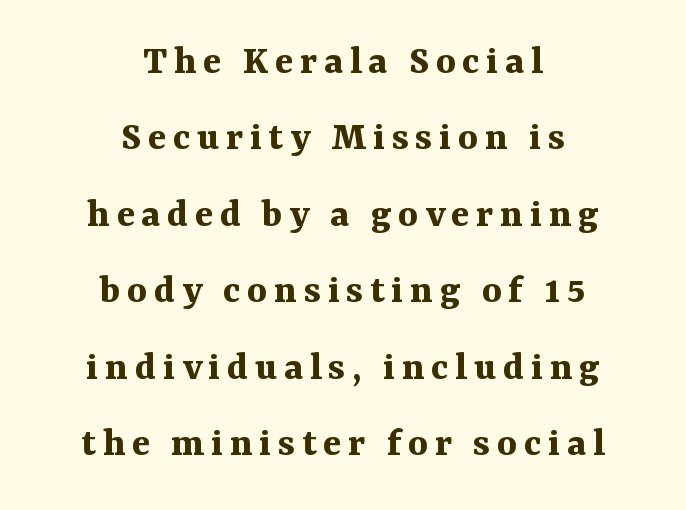
The image shows 42 px bold serif type, upright; set centered, line spacing 1.82x, not underlined; medium stroke contrast and a medium x-height.
